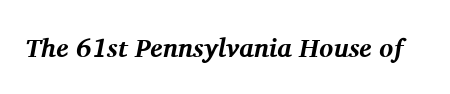
{"italic": "yes", "lean": "right", "slant_degrees": 11, "bold": "yes", "underline": "no", "letter_spacing": "normal", "letter_spacing_em": 0.0, "glyph_px": 26}
